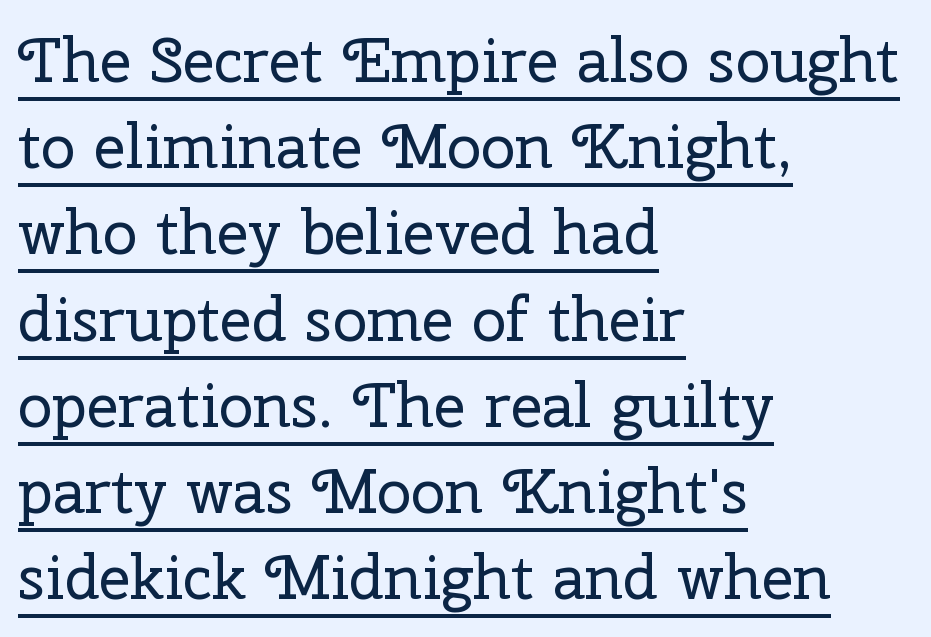
Between one letter and the next there's only the usual sliver of space. Decoration check: the copy is underlined. The type family on display is of the serif kind. A typesetter would call this proportional, since set widths differ per character. Compared with a centered layout, this one pins lines to the left instead.
